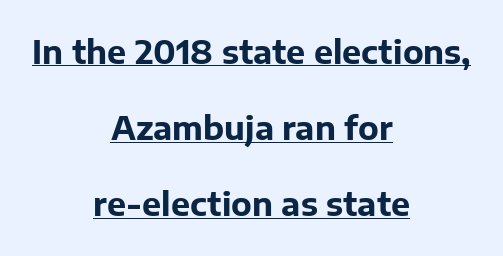
The block of text is sparse from top to bottom, with ample space between rows. Caption: bold face, heavy strokes. The rendering uses natural spacing where letterforms have individual widths. Visually the block forms a symmetrical silhouette, jagged on both flanks.
